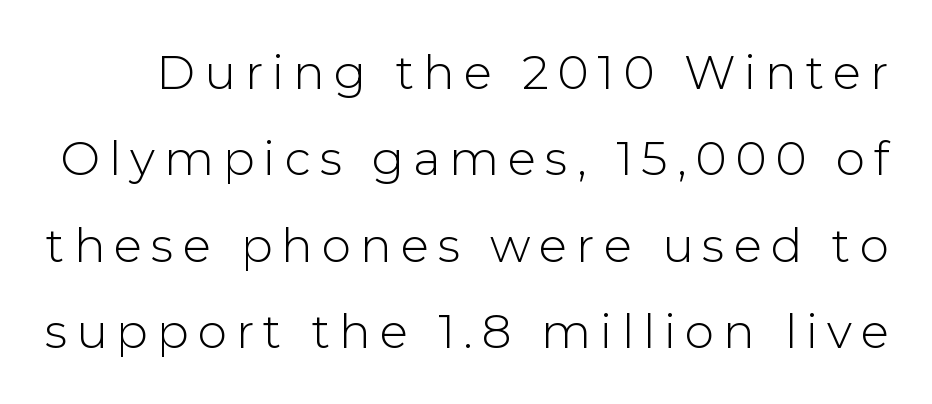
The image shows 47 px light sans-serif type, upright; set line spacing 1.84x, not underlined; low stroke contrast and a medium x-height.
